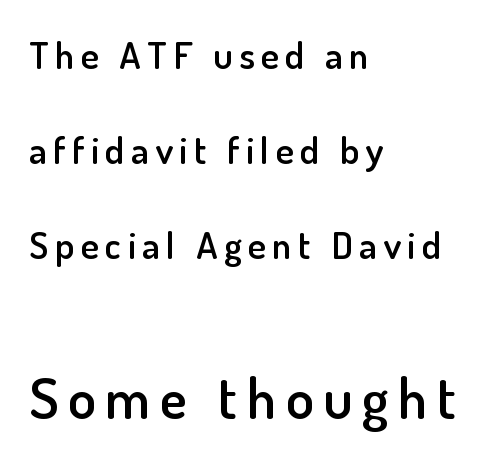
The image shows 57 px semibold sans-serif type, upright; set left-aligned, loose line spacing (2.5x), not underlined; the second (bottom) block is 1.5x larger; low stroke contrast and a small x-height.
